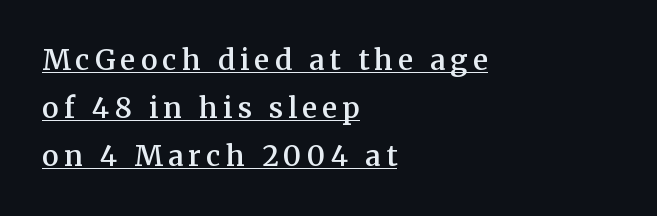
{"serif": "yes", "italic": "no", "bold": "semi", "weight": "semibold", "width": "normal", "stroke_contrast": "medium", "x_height": "medium", "monospaced": "no", "underline": "yes", "align": "left", "line_spacing_ratio": 1.71, "glyph_px": 28}
